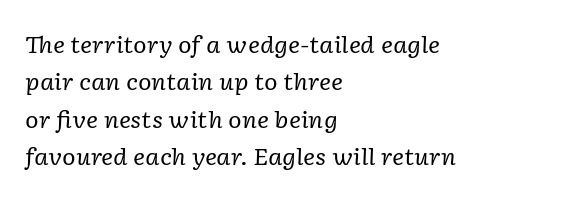
The image shows 23 px text type, italic (leaning right); set left-aligned, normal line spacing (1.63x), normal letter spacing, not underlined.
